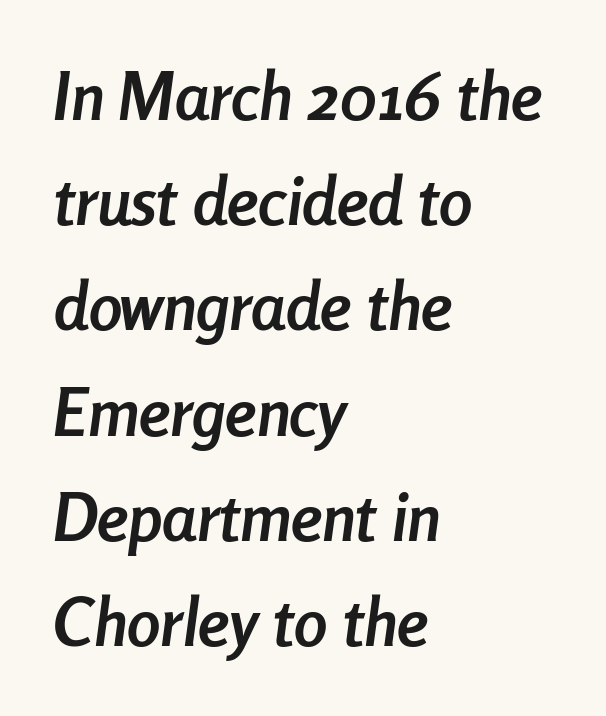
Q: Is the text bold? A: Yes.
Q: Is the text italic (slanted)? A: Yes, it leans right by about 8 degrees.
Q: Is the text underlined? A: No.
Q: How is the paragraph aligned? A: Left-aligned.
Q: Is the spacing between letters normal or unusually wide? A: Normal.
Q: Is the spacing between lines tight, normal or loose? A: Normal.
Q: Width (condensed, normal, or wide)? A: Condensed.
Q: Stroke contrast? A: Low.
Q: x-height? A: Medium.
Q: Monospaced? A: No.
